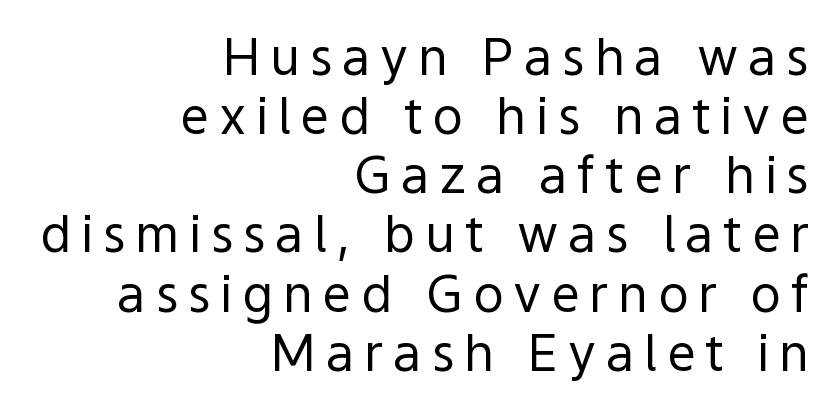
The image shows 51 px regular-weight sans-serif type, upright; set right-aligned, line spacing 1.16x, not underlined; a medium x-height.
